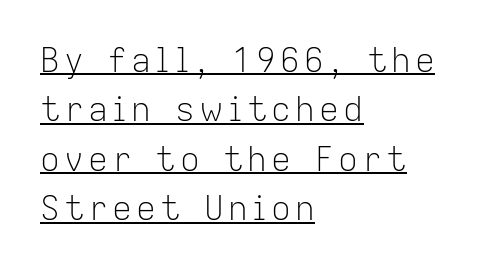
Q: Is the text bold? A: No.
Q: Is the text italic (slanted)? A: No, it is upright.
Q: Is the typeface a serif or a sans-serif typeface? A: Sans-serif.
Q: Is the text underlined? A: Yes.
Q: How is the paragraph aligned? A: Left-aligned.
Q: Is the spacing between lines tight, normal or loose? A: Normal.
Q: Width (condensed, normal, or wide)? A: Normal.
Q: Stroke contrast? A: Low.
Q: x-height? A: Medium.
Q: Monospaced? A: No.
